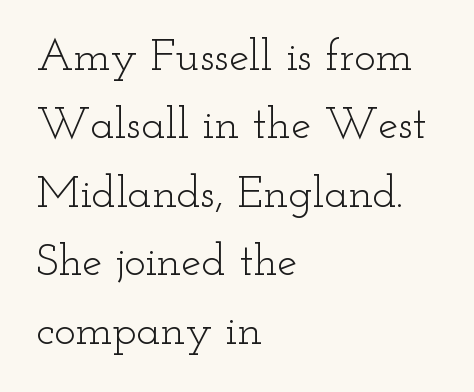
Summary of vertical rhythm: regular, with standard interline spacing. Vertical stems look standard width or narrower in stroke. Spacing verdict: proportional, widths tailored to each character. Nobody touched the tracking dial on this one.
